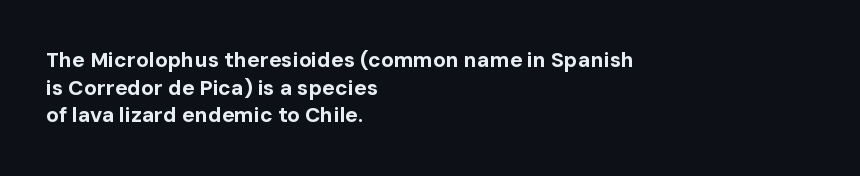
It's the straight-up-and-down kind of type. The words here are not underlined. Summary of vertical rhythm: regular, with standard interline spacing. Alignment: flush left. The rendering keeps characters at their native spacing.
